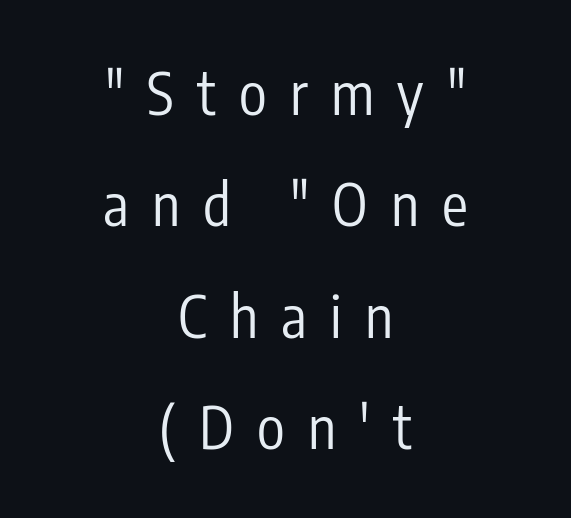
The image shows 58 px regular-weight, condensed sans-serif type, upright; set centered, loose line spacing (1.92x), unusually wide letter spacing (+0.4 em), not underlined; low stroke contrast and a medium x-height.
